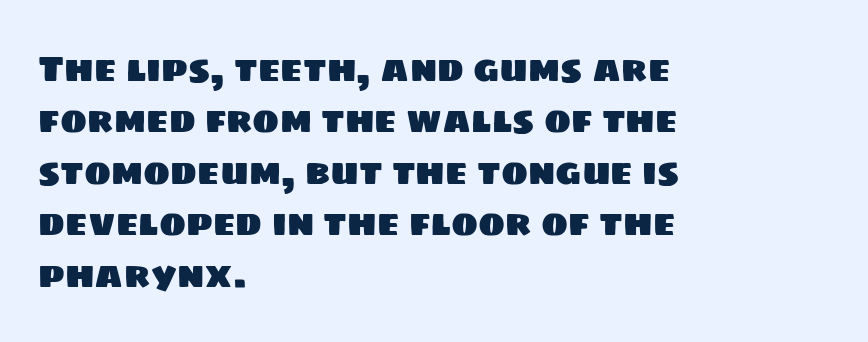
{"serif": "no", "width": "normal", "stroke_contrast": "low", "x_height": "large", "monospaced": "no", "underline": "no", "align": "left", "line_spacing": "normal", "line_spacing_ratio": 1.43, "letter_spacing": "normal", "letter_spacing_em": 0.0, "glyph_px": 36}
